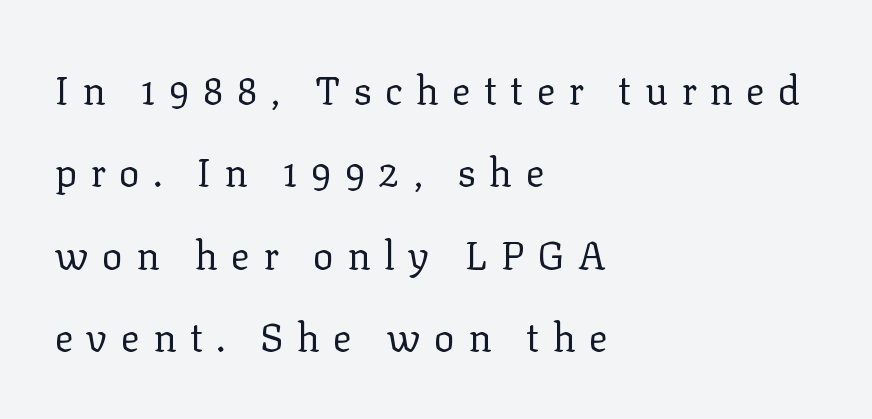
The image shows 39 px regular-weight serif type, upright; set left-aligned, loose line spacing (2.11x), unusually wide letter spacing (+0.34 em), not underlined; low stroke contrast and a medium x-height.
